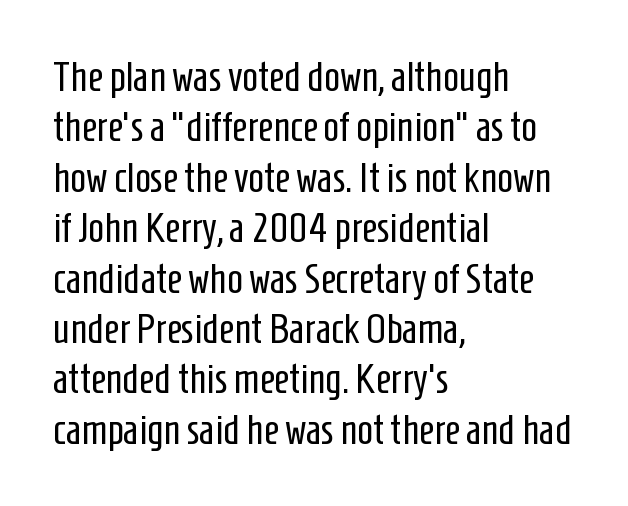
Q: Is the text bold? A: No.
Q: Is the text italic (slanted)? A: No, it is upright.
Q: Is the typeface a serif or a sans-serif typeface? A: Sans-serif.
Q: Is the text underlined? A: No.
Q: How is the paragraph aligned? A: Left-aligned.
Q: Is the spacing between letters normal or unusually wide? A: Normal.
Q: Width (condensed, normal, or wide)? A: Condensed.
Q: Stroke contrast? A: Low.
Q: x-height? A: Medium.
Q: Monospaced? A: No.
